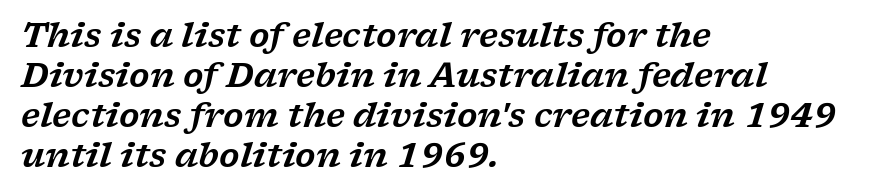
{"serif": "yes", "italic": "yes", "lean": "right", "slant_degrees": 17, "width": "wide", "stroke_contrast": "low", "x_height": "medium", "monospaced": "no", "underline": "no", "align": "left", "line_spacing_ratio": 1.21, "letter_spacing": "normal", "letter_spacing_em": 0.0, "glyph_px": 33}
